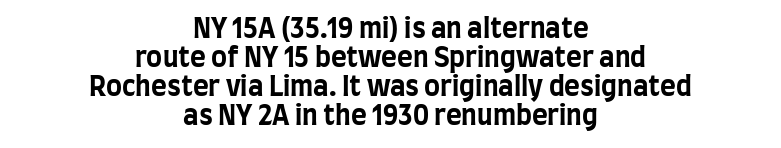
The image shows 27 px bold type, upright; set centered, tight line spacing (1.08x), normal letter spacing, not underlined.
